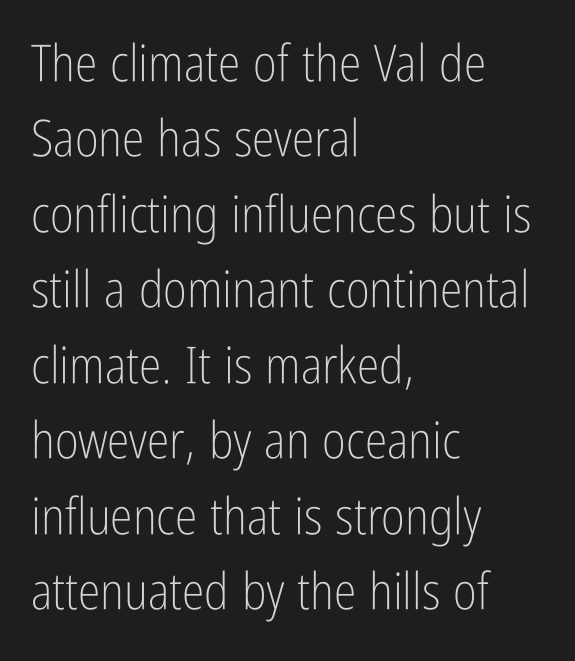
{"serif": "no", "italic": "no", "bold": "no", "weight": "light", "width": "condensed", "stroke_contrast": "low", "x_height": "medium", "monospaced": "no", "underline": "no", "align": "left", "line_spacing": "normal", "line_spacing_ratio": 1.48, "letter_spacing": "normal", "letter_spacing_em": 0.0, "glyph_px": 51}
